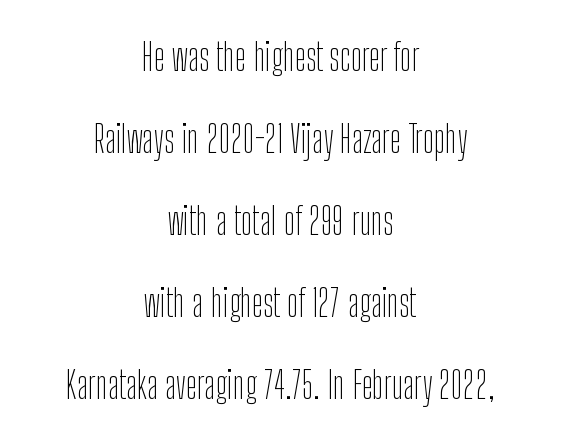
Q: Is the text bold? A: No.
Q: Is the text italic (slanted)? A: No, it is upright.
Q: Is the typeface a serif or a sans-serif typeface? A: Sans-serif.
Q: Is the text underlined? A: No.
Q: How is the paragraph aligned? A: Centered.
Q: Is the spacing between letters normal or unusually wide? A: Normal.
Q: Is the spacing between lines tight, normal or loose? A: Loose.
Q: Width (condensed, normal, or wide)? A: Condensed.
Q: Stroke contrast? A: Low.
Q: x-height? A: Medium.
Q: Monospaced? A: No.
